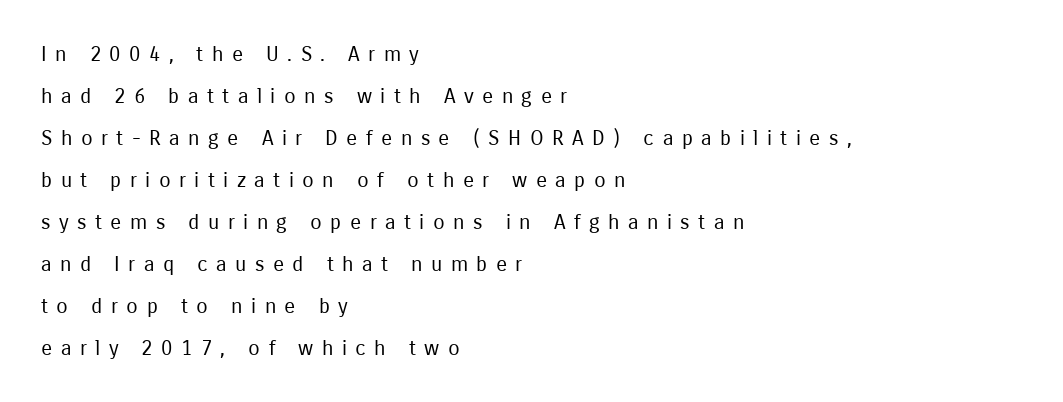
Q: Is the text bold? A: No.
Q: Is the text italic (slanted)? A: No, it is upright.
Q: Is the text underlined? A: No.
Q: How is the paragraph aligned? A: Left-aligned.
Q: Is the spacing between letters normal or unusually wide? A: Unusually wide.
Q: Is the spacing between lines tight, normal or loose? A: Loose.
